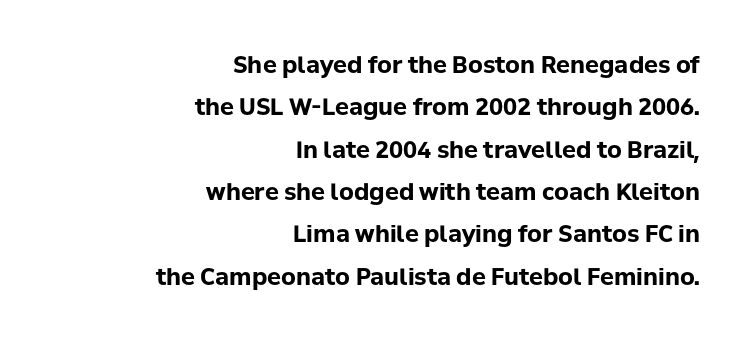
{"italic": "no", "bold": "yes", "underline": "no", "align": "right", "line_spacing_ratio": 1.84, "letter_spacing": "normal", "letter_spacing_em": 0.0, "glyph_px": 23}
